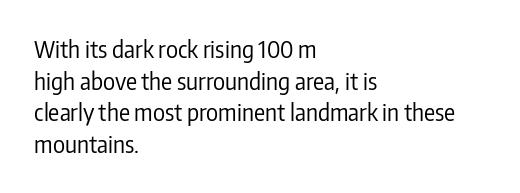
Q: Is the text bold? A: No.
Q: Is the text italic (slanted)? A: No, it is upright.
Q: Is the text underlined? A: No.
Q: How is the paragraph aligned? A: Left-aligned.
Q: Is the spacing between letters normal or unusually wide? A: Normal.
Q: Is the spacing between lines tight, normal or loose? A: Normal.
